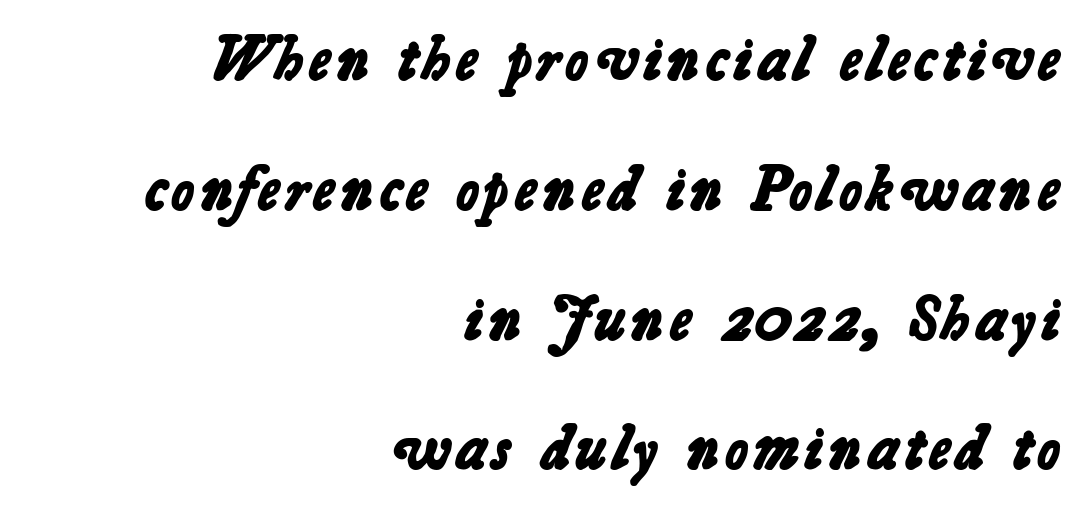
{"serif": "no", "bold": "yes", "weight": "bold", "width": "normal", "stroke_contrast": "low", "x_height": "medium", "monospaced": "no", "underline": "no", "align": "right", "line_spacing": "loose", "line_spacing_ratio": 2.06, "letter_spacing": "normal", "letter_spacing_em": 0.0, "glyph_px": 63}
